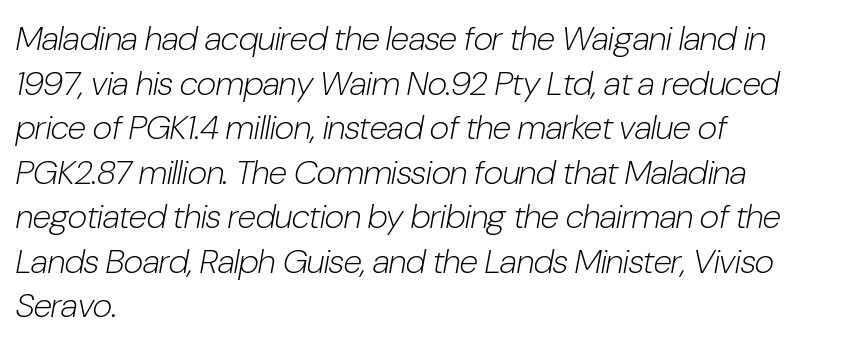
Q: Is the text bold? A: No.
Q: Is the text italic (slanted)? A: Yes, it leans right by about 10 degrees.
Q: Is the text underlined? A: No.
Q: How is the paragraph aligned? A: Left-aligned.
Q: Is the spacing between letters normal or unusually wide? A: Normal.
Q: Is the spacing between lines tight, normal or loose? A: Normal.
Q: Width (condensed, normal, or wide)? A: Condensed.
Q: Stroke contrast? A: Low.
Q: x-height? A: Medium.
Q: Monospaced? A: No.
